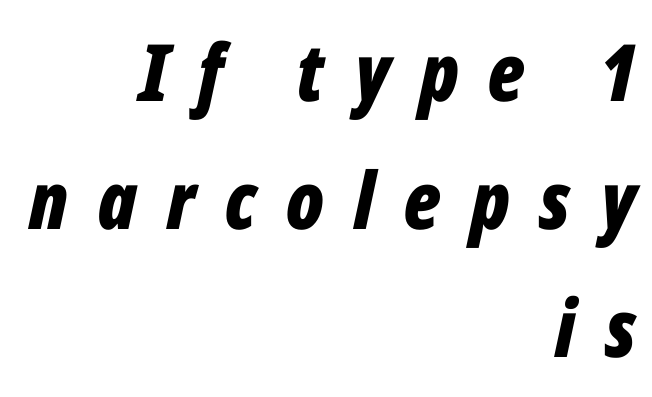
The image shows 79 px bold, condensed type, italic (leaning right); set right-aligned, normal line spacing (1.62x), unusually wide letter spacing (+0.38 em), not underlined; low stroke contrast and a medium x-height.
